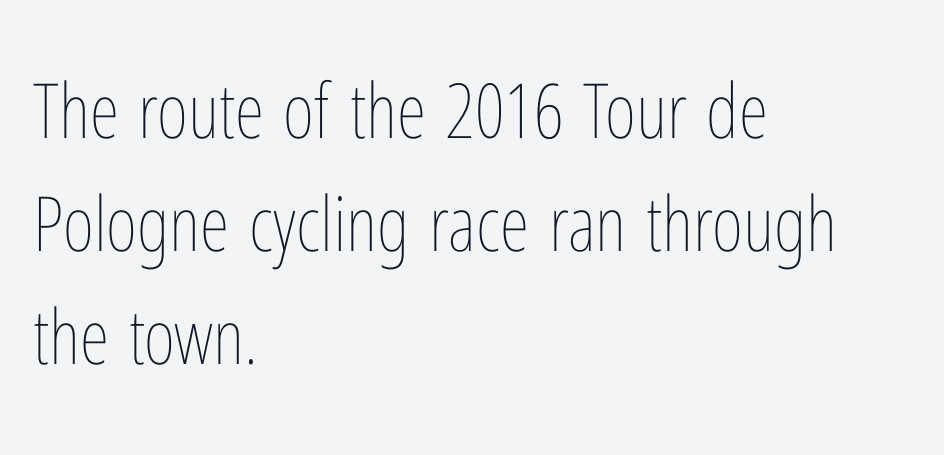
{"italic": "no", "bold": "no", "weight": "thin", "width": "condensed", "stroke_contrast": "low", "x_height": "medium", "monospaced": "no", "underline": "no", "align": "left", "line_spacing": "normal", "line_spacing_ratio": 1.49, "letter_spacing": "normal", "letter_spacing_em": 0.0, "glyph_px": 76}
